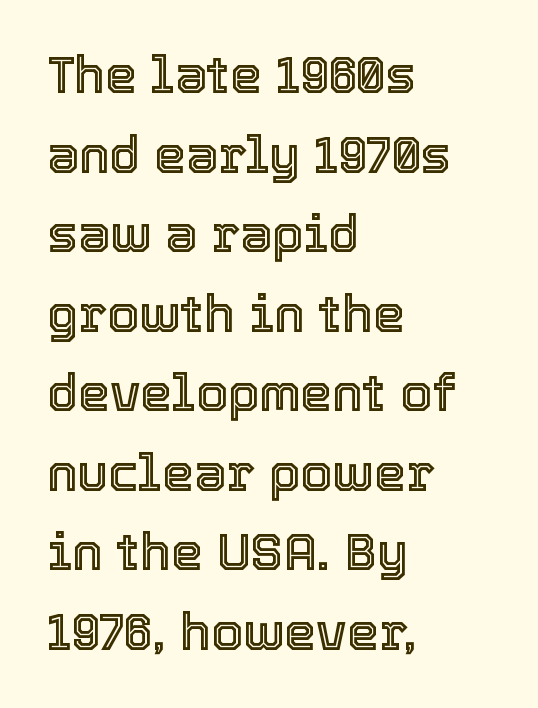
Q: Is the text italic (slanted)? A: No, it is upright.
Q: Is the text underlined? A: No.
Q: How is the paragraph aligned? A: Left-aligned.
Q: Is the spacing between letters normal or unusually wide? A: Normal.
Q: Is the spacing between lines tight, normal or loose? A: Normal.
Q: Width (condensed, normal, or wide)? A: Normal.
Q: x-height? A: Medium.
Q: Monospaced? A: No.
